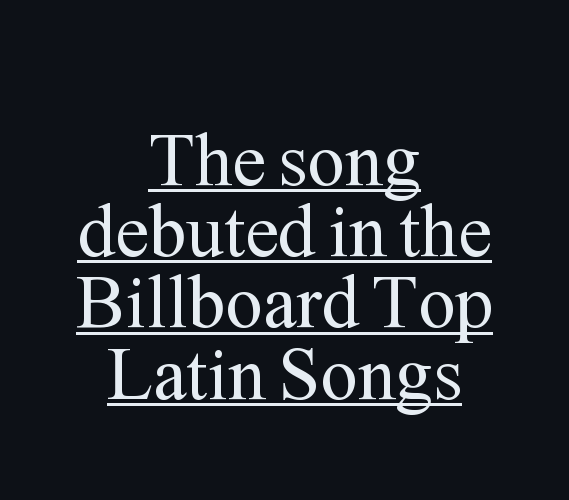
Q: Is the text bold? A: No.
Q: Is the text italic (slanted)? A: No, it is upright.
Q: Is the typeface a serif or a sans-serif typeface? A: Serif.
Q: Is the text underlined? A: Yes.
Q: How is the paragraph aligned? A: Centered.
Q: Is the spacing between letters normal or unusually wide? A: Normal.
Q: Is the spacing between lines tight, normal or loose? A: Tight.
Q: Width (condensed, normal, or wide)? A: Normal.
Q: Stroke contrast? A: Medium.
Q: x-height? A: Medium.
Q: Monospaced? A: No.
